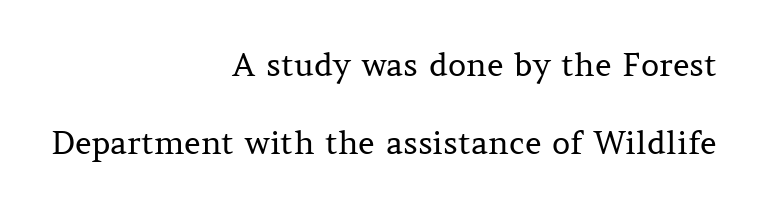
The image shows 32 px regular-weight serif type, upright; set right-aligned, loose line spacing (2.43x), normal letter spacing, not underlined; medium stroke contrast and a medium x-height.
